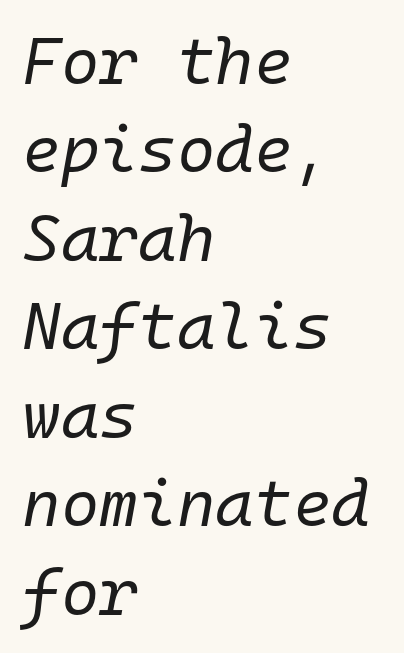
The image shows 66 px regular-weight type, italic (leaning right), monospaced; set left-aligned, normal line spacing (1.34x), normal letter spacing, not underlined; low stroke contrast and a medium x-height.
